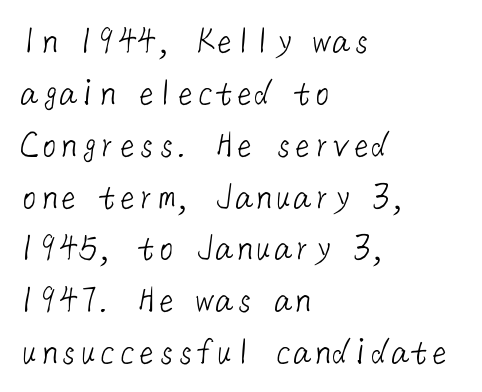
Q: Is the text bold? A: No.
Q: Is the typeface a serif or a sans-serif typeface? A: Sans-serif.
Q: Is the text underlined? A: No.
Q: How is the paragraph aligned? A: Left-aligned.
Q: Is the spacing between letters normal or unusually wide? A: Normal.
Q: Is the spacing between lines tight, normal or loose? A: Normal.
Q: Width (condensed, normal, or wide)? A: Normal.
Q: Stroke contrast? A: Low.
Q: x-height? A: Medium.
